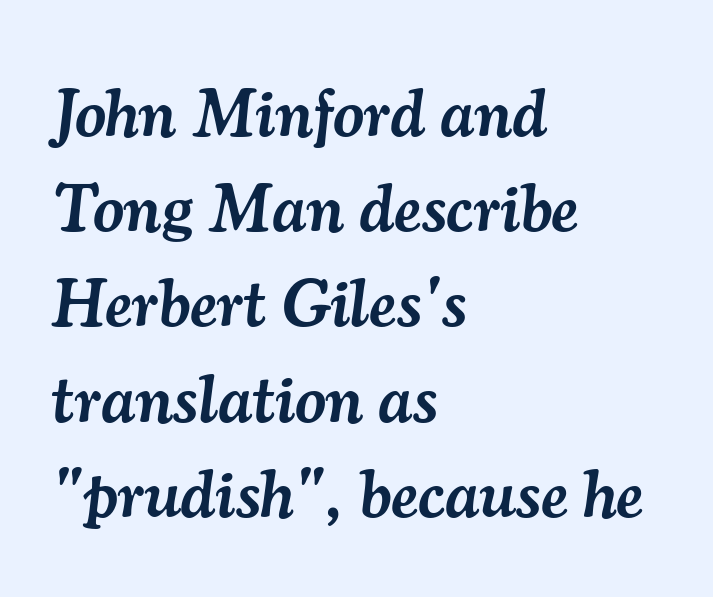
{"serif": "yes", "italic": "yes", "lean": "right", "slant_degrees": 7, "bold": "semi", "weight": "semibold", "width": "normal", "stroke_contrast": "medium", "x_height": "small", "monospaced": "no", "underline": "no", "align": "left", "line_spacing": "normal", "line_spacing_ratio": 1.4, "letter_spacing": "normal", "letter_spacing_em": 0.0, "glyph_px": 68}
